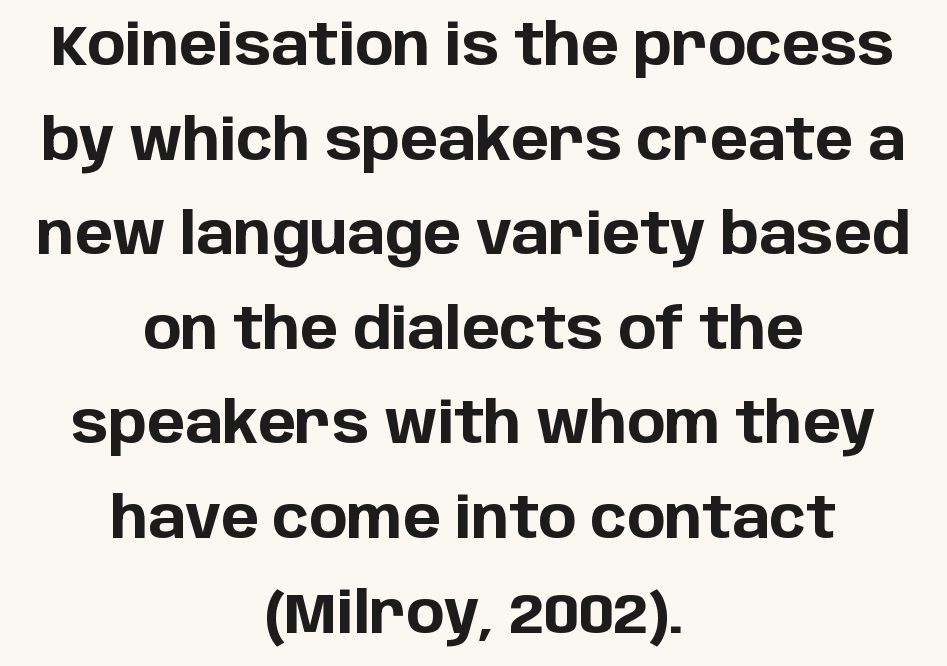
{"serif": "no", "italic": "no", "bold": "yes", "weight": "bold", "width": "normal", "stroke_contrast": "low", "x_height": "large", "monospaced": "no", "underline": "no", "align": "center", "line_spacing": "normal", "line_spacing_ratio": 1.66, "letter_spacing": "normal", "letter_spacing_em": 0.0, "glyph_px": 57}
